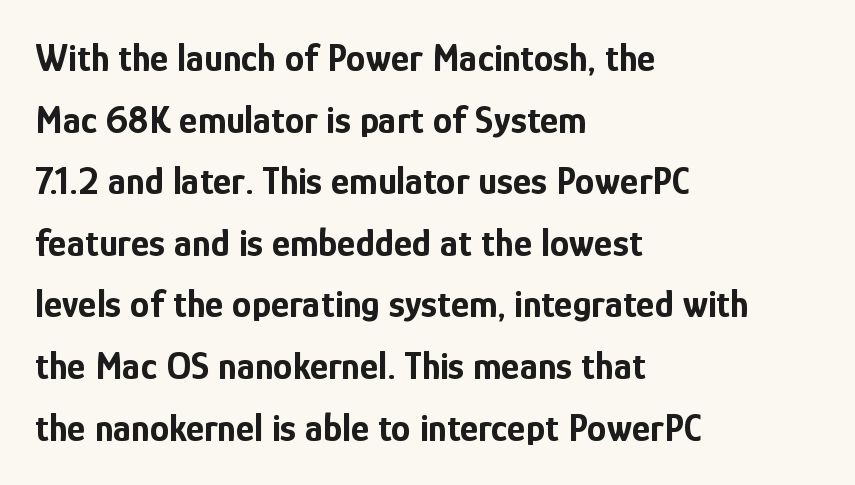
{"serif": "no", "italic": "no", "bold": "yes", "weight": "bold", "width": "condensed", "stroke_contrast": "low", "x_height": "medium", "monospaced": "no", "underline": "no", "align": "left", "line_spacing": "normal", "line_spacing_ratio": 1.58, "letter_spacing": "normal", "letter_spacing_em": 0.0, "glyph_px": 39}
